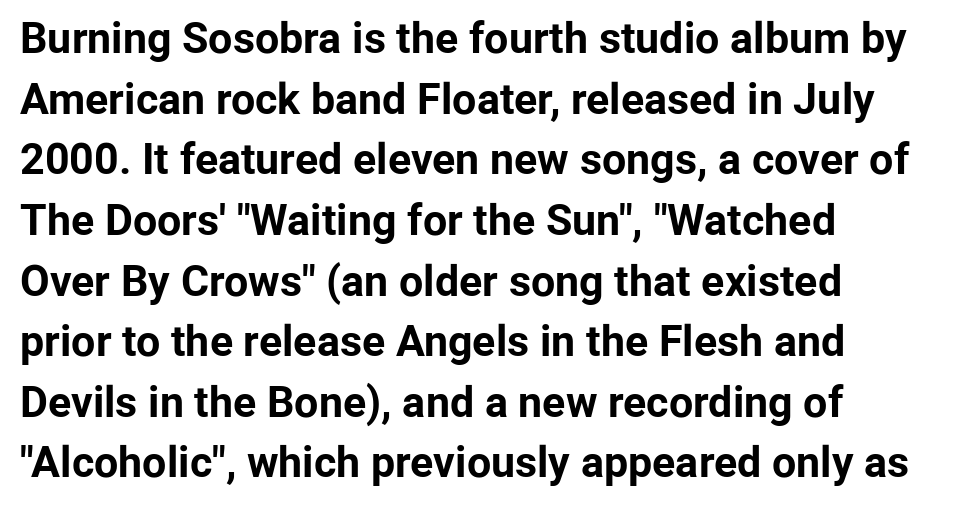
The image shows 43 px bold sans-serif type, upright; set left-aligned, normal line spacing (1.41x), normal letter spacing, not underlined; low stroke contrast and a medium x-height.
